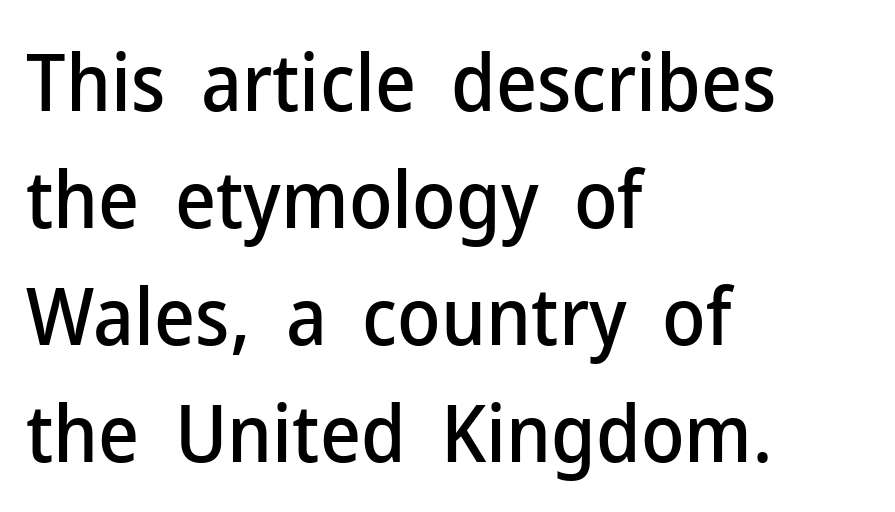
The image shows 79 px sans-serif type, upright; set left-aligned, normal line spacing (1.48x), normal letter spacing, not underlined; low stroke contrast and a medium x-height.
